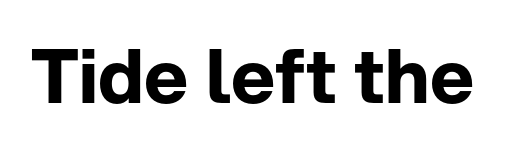
The image shows 75 px bold sans-serif type, upright; set normal letter spacing, not underlined; low stroke contrast and a medium x-height.
